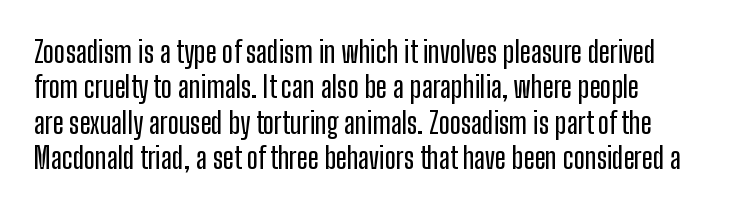
{"serif": "no", "italic": "no", "width": "condensed", "stroke_contrast": "low", "x_height": "medium", "monospaced": "no", "underline": "no", "line_spacing_ratio": 1.22, "letter_spacing": "normal", "letter_spacing_em": 0.0, "glyph_px": 29}
